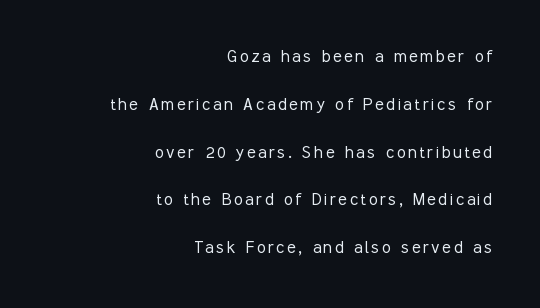
Loosely led — the rows are spread out. The setting favours the right margin, as signatures and pull-quotes sometimes do. Rule under the text: the space is simply empty. No letter is thick-stroked: the sample isn't bold. The letters stand straight up with perfectly vertical stems.
